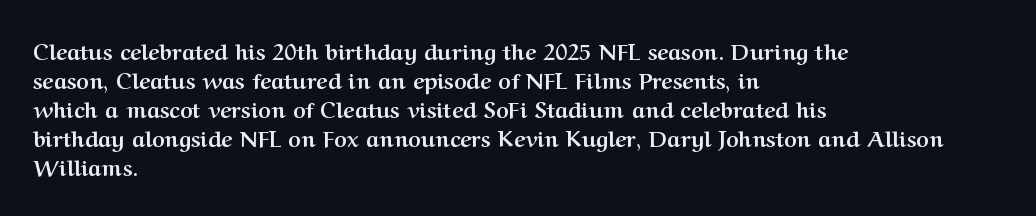
Q: Is the text bold? A: Yes.
Q: Is the text italic (slanted)? A: No, it is upright.
Q: Is the text underlined? A: No.
Q: How is the paragraph aligned? A: Left-aligned.
Q: Is the spacing between letters normal or unusually wide? A: Normal.
Q: Is the spacing between lines tight, normal or loose? A: Normal.
